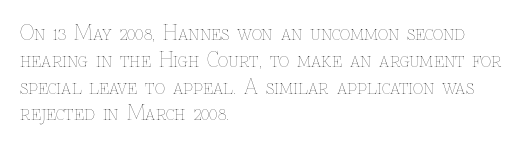
Unlike italic type, these characters show no tilt at all. Honestly, there is no underline to notice here at all. The ragged edge is on the right, which tells us the setting is flush left. Tracking here is standard; glyphs follow each other at the usual distance.
